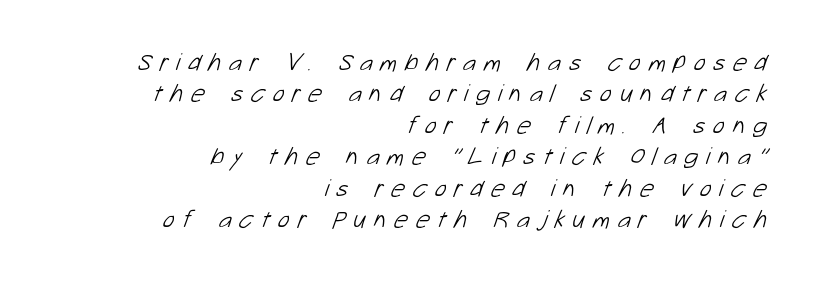
Bare-footed words on every line. Weight: not bold — regular or lighter. A flush-right, rag-left setting is used for this passage. Compared with typical body copy, the letter spacing here is much looser. Regarding leading, the lines here are spaced in the standard way.
